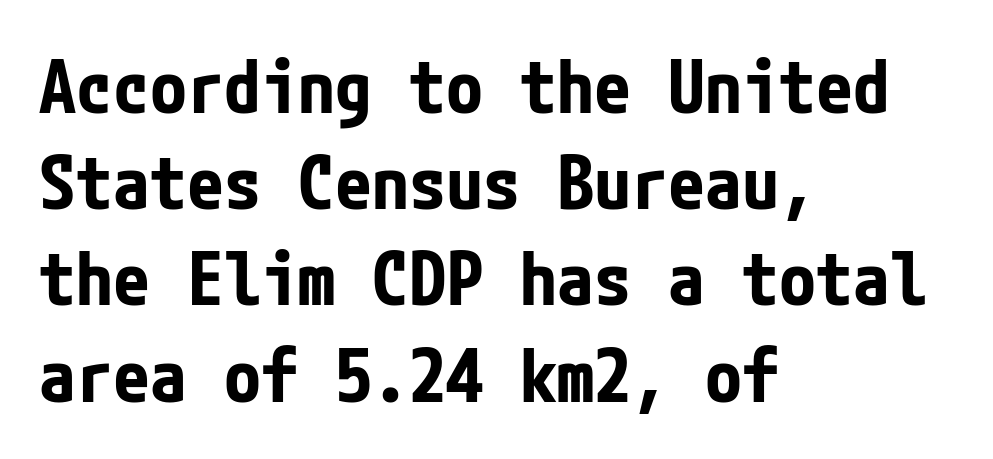
{"serif": "no", "italic": "no", "bold": "yes", "weight": "bold", "width": "condensed", "stroke_contrast": "low", "x_height": "medium", "underline": "no", "align": "left", "line_spacing": "normal", "line_spacing_ratio": 1.3, "letter_spacing": "normal", "letter_spacing_em": 0.0, "glyph_px": 74}
